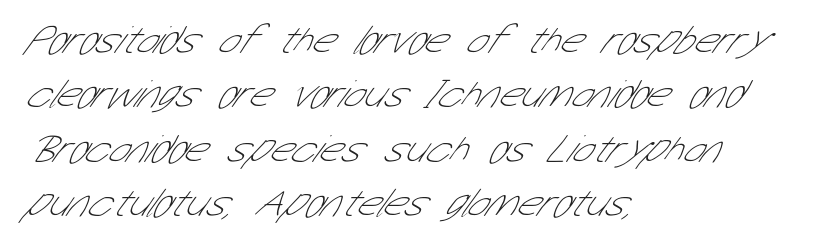
The image shows 40 px thin, condensed sans-serif type; set left-aligned, normal line spacing (1.36x), normal letter spacing, not underlined; low stroke contrast and a medium x-height.
